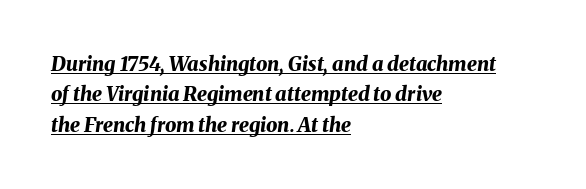
The image shows 20 px bold type, italic (leaning right); set left-aligned, normal line spacing (1.52x), normal letter spacing, underlined.
